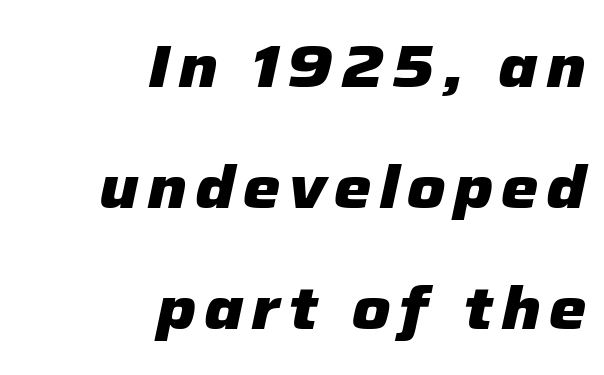
The image shows 60 px heavy type, italic (leaning right); set right-aligned, loose line spacing (2.02x), not underlined; low stroke contrast and a medium x-height.
